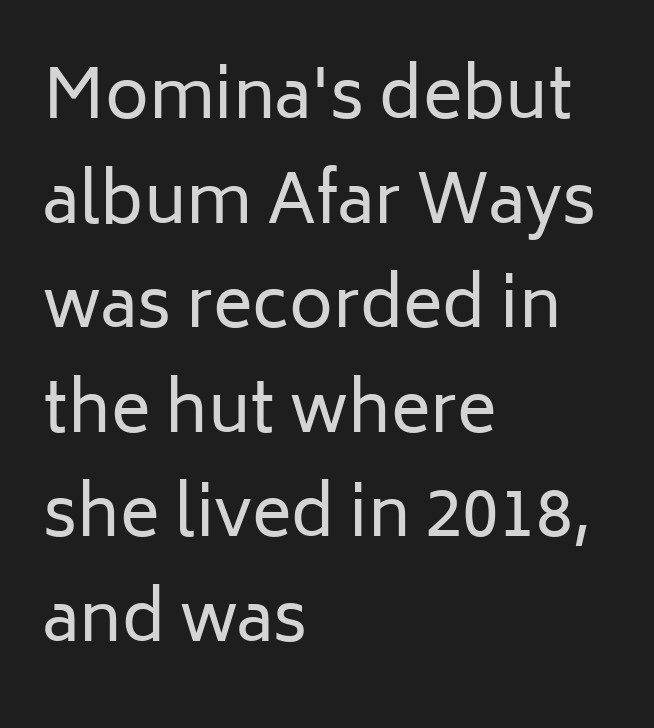
{"serif": "no", "italic": "no", "bold": "no", "weight": "regular", "width": "normal", "stroke_contrast": "low", "x_height": "medium", "monospaced": "no", "underline": "no", "align": "left", "line_spacing": "normal", "line_spacing_ratio": 1.56, "letter_spacing": "normal", "letter_spacing_em": 0.0, "glyph_px": 67}
